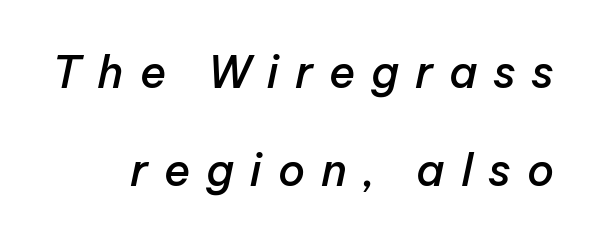
What's the leading like? Stretched, with rows far apart. The typography opts for an oblique posture over an upright one. The strokes are fattened partway — semibold, not bold. The words here are not underlined.
